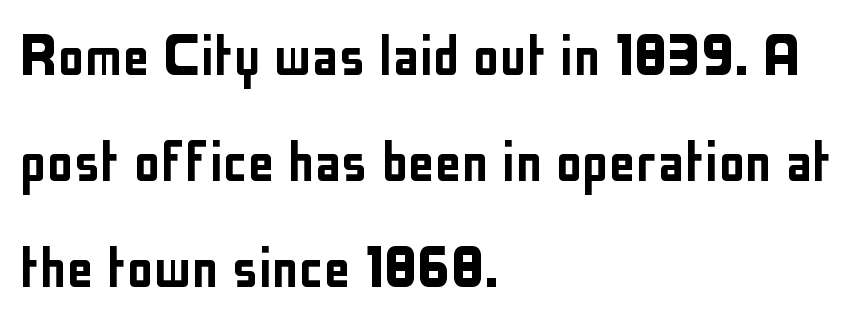
Q: Is the text italic (slanted)? A: No, it is upright.
Q: Is the typeface a serif or a sans-serif typeface? A: Sans-serif.
Q: Is the text underlined? A: No.
Q: How is the paragraph aligned? A: Left-aligned.
Q: Is the spacing between letters normal or unusually wide? A: Normal.
Q: Is the spacing between lines tight, normal or loose? A: Normal.
Q: Width (condensed, normal, or wide)? A: Condensed.
Q: Stroke contrast? A: Low.
Q: x-height? A: Medium.
Q: Monospaced? A: No.
